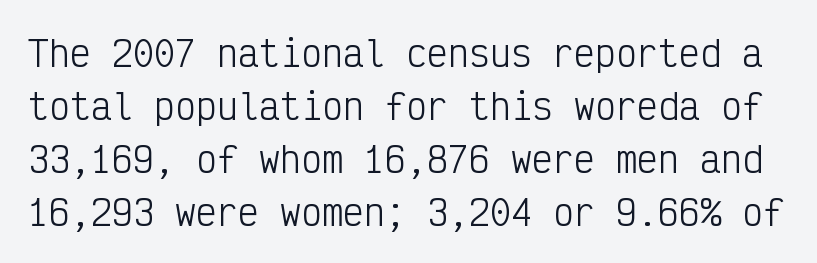
Do the letters lean? They stand straight. If you measured baseline to baseline, you'd find a middling distance. Underline: absent. The typeface has the unassuming heft of standard copy or less. Spacing between characters is what you'd get straight out of the box. In terms of letterform style, serifs are entirely absent.
